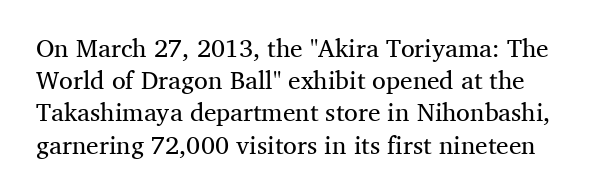
The image shows 25 px text type, upright; set normal line spacing (1.29x), normal letter spacing, not underlined.
